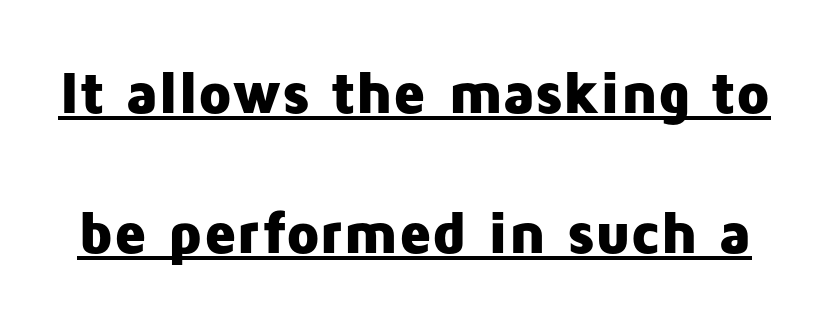
The image shows 60 px heavy sans-serif type, upright; set loose line spacing (2.33x), normal letter spacing, underlined; low stroke contrast and a medium x-height.
